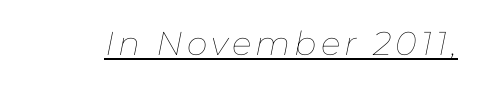
The image shows 33 px thin type, italic (leaning right); set underlined; low stroke contrast and a medium x-height.
